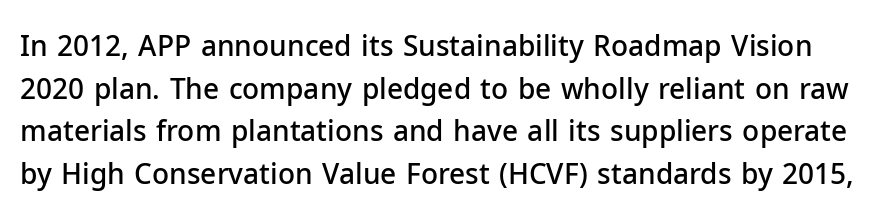
{"serif": "no", "italic": "no", "bold": "semi", "weight": "semibold", "width": "normal", "stroke_contrast": "low", "x_height": "medium", "monospaced": "no", "underline": "no", "line_spacing": "normal", "line_spacing_ratio": 1.52, "letter_spacing": "normal", "letter_spacing_em": 0.0, "glyph_px": 28}
